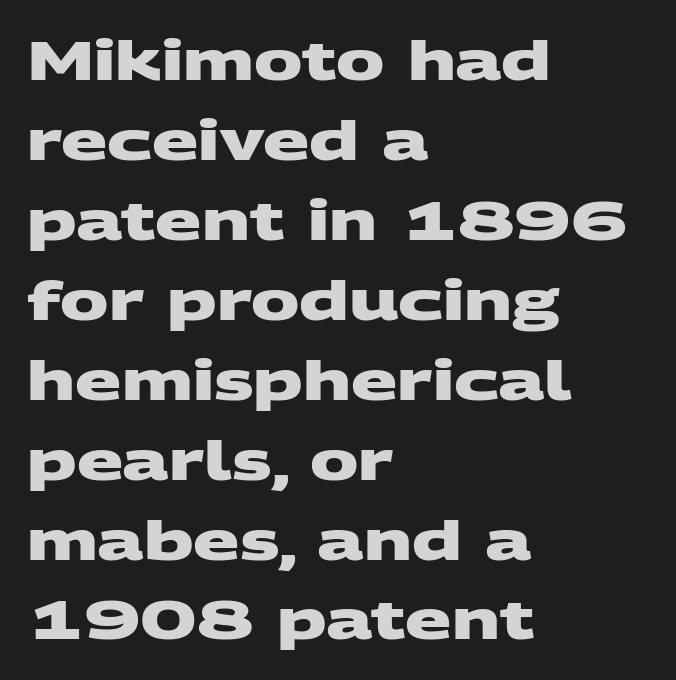
{"serif": "no", "bold": "yes", "weight": "heavy", "width": "wide", "stroke_contrast": "medium", "x_height": "large", "monospaced": "no", "underline": "no", "align": "left", "line_spacing": "normal", "line_spacing_ratio": 1.48, "letter_spacing": "normal", "letter_spacing_em": 0.0, "glyph_px": 54}
